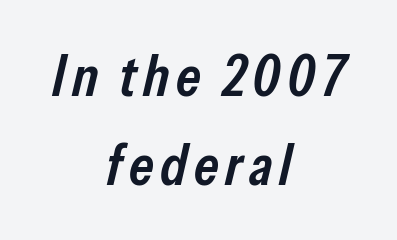
The image shows 58 px semibold, condensed type, italic (leaning right); set centered, normal line spacing (1.54x), not underlined; low stroke contrast and a medium x-height.
